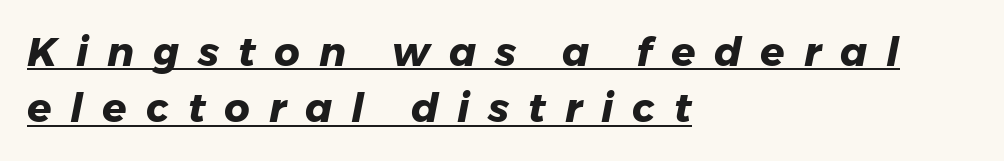
Q: Is the text bold? A: Yes.
Q: Is the text italic (slanted)? A: Yes, it leans right by about 11 degrees.
Q: Is the text underlined? A: Yes.
Q: How is the paragraph aligned? A: Left-aligned.
Q: Is the spacing between letters normal or unusually wide? A: Unusually wide.
Q: Is the spacing between lines tight, normal or loose? A: Normal.
Q: Width (condensed, normal, or wide)? A: Normal.
Q: Stroke contrast? A: Low.
Q: x-height? A: Medium.
Q: Monospaced? A: No.
